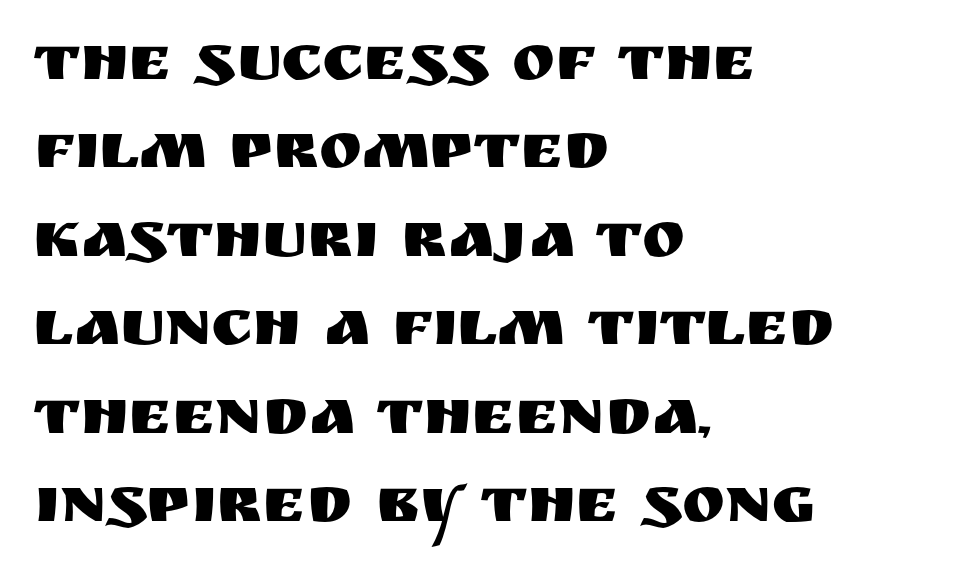
The image shows 65 px sans-serif type, upright; set left-aligned, normal line spacing (1.36x), normal letter spacing, not underlined; medium stroke contrast and a large x-height.
